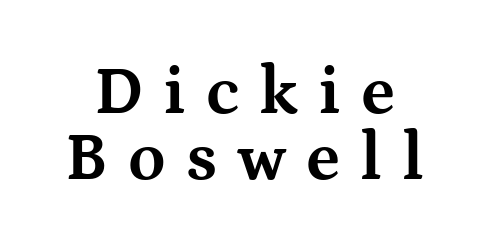
Q: Is the text bold? A: Yes.
Q: Is the text italic (slanted)? A: No, it is upright.
Q: Is the typeface a serif or a sans-serif typeface? A: Serif.
Q: Is the text underlined? A: No.
Q: Is the spacing between letters normal or unusually wide? A: Unusually wide.
Q: Is the spacing between lines tight, normal or loose? A: Tight.
Q: Width (condensed, normal, or wide)? A: Wide.
Q: Stroke contrast? A: Medium.
Q: x-height? A: Medium.
Q: Monospaced? A: No.
